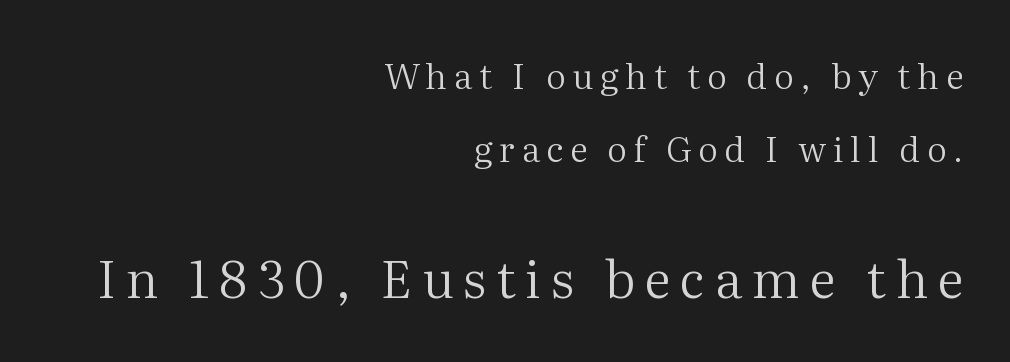
{"serif": "yes", "italic": "no", "bold": "no", "weight": "regular", "width": "normal", "stroke_contrast": "medium", "x_height": "medium", "monospaced": "no", "underline": "no", "align": "right", "line_spacing": "loose", "line_spacing_ratio": 2.1, "larger_block": "second", "size_ratio": 1.49, "glyph_px": 52}
